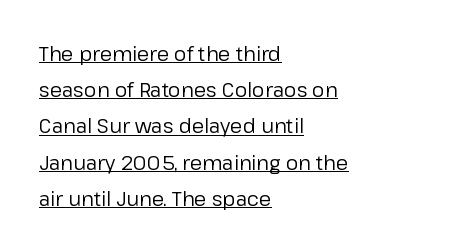
The image shows 20 px text type, upright; set left-aligned, line spacing 1.81x, normal letter spacing, underlined.
